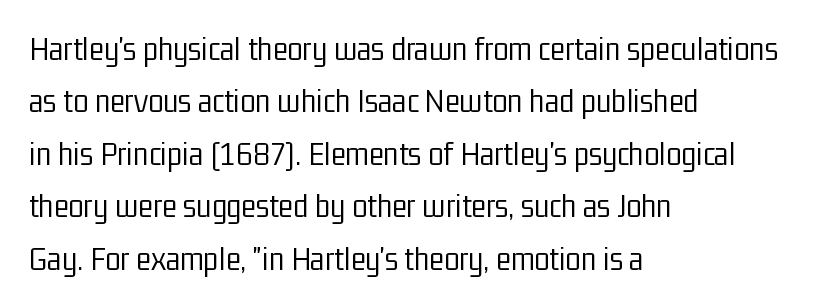
It's the straight-up-and-down kind of type. Line starts are locked; line ends wander. Compared with typical body copy, the letter spacing here is the same. Honestly, there is no underline to notice here at all.
